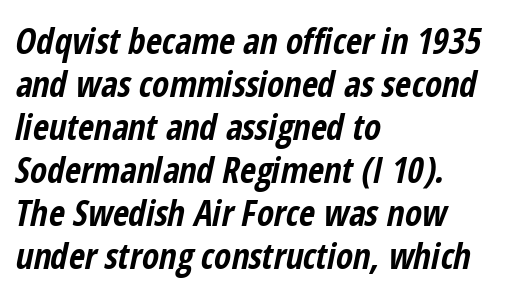
The image shows 35 px bold, condensed type, italic (leaning right); set left-aligned, line spacing 1.23x, normal letter spacing, not underlined; low stroke contrast and a medium x-height.
